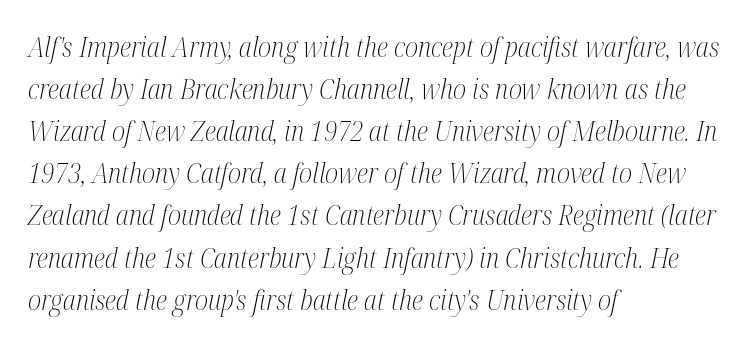
{"italic": "yes", "lean": "right", "slant_degrees": 12, "bold": "no", "underline": "no", "align": "left", "line_spacing": "normal", "line_spacing_ratio": 1.56, "letter_spacing": "normal", "letter_spacing_em": 0.0, "glyph_px": 27}
